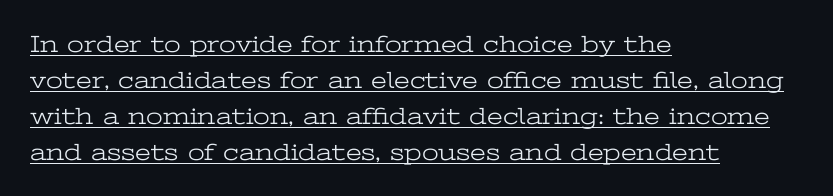
Q: Is the text bold? A: No.
Q: Is the text italic (slanted)? A: No, it is upright.
Q: Is the text underlined? A: Yes.
Q: How is the paragraph aligned? A: Left-aligned.
Q: Is the spacing between letters normal or unusually wide? A: Normal.
Q: Is the spacing between lines tight, normal or loose? A: Normal.
